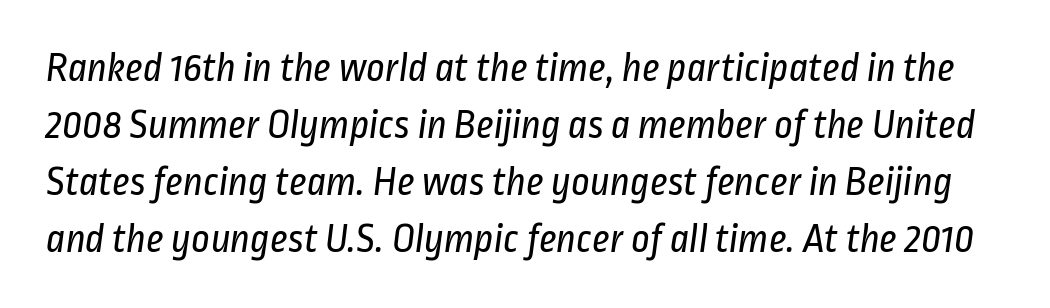
{"serif": "no", "bold": "no", "weight": "regular", "width": "condensed", "stroke_contrast": "low", "x_height": "medium", "monospaced": "no", "underline": "no", "line_spacing": "normal", "line_spacing_ratio": 1.39, "letter_spacing": "normal", "letter_spacing_em": 0.0, "glyph_px": 41}
